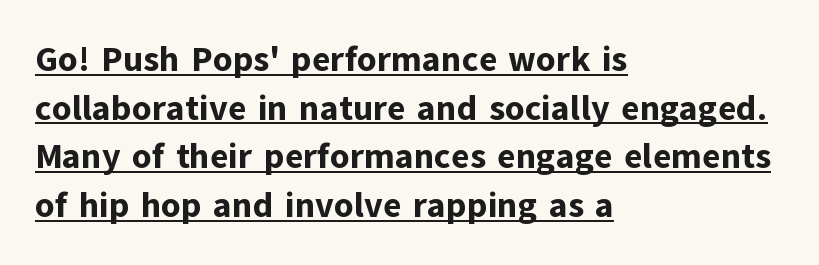
{"serif": "no", "italic": "no", "bold": "yes", "weight": "bold", "width": "normal", "stroke_contrast": "low", "x_height": "medium", "monospaced": "no", "underline": "yes", "align": "left", "line_spacing": "normal", "line_spacing_ratio": 1.39, "letter_spacing": "normal", "letter_spacing_em": 0.0, "glyph_px": 35}
